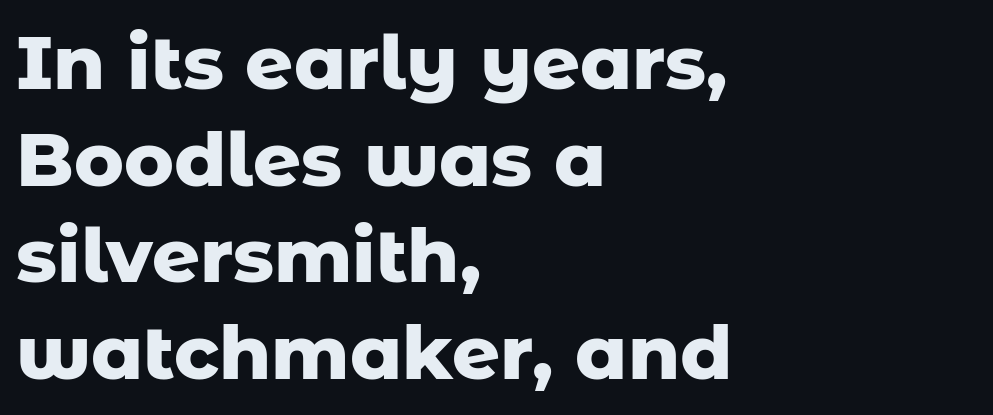
The image shows 75 px heavy sans-serif type, upright; set left-aligned, normal line spacing (1.29x), normal letter spacing, not underlined; low stroke contrast and a medium x-height.
